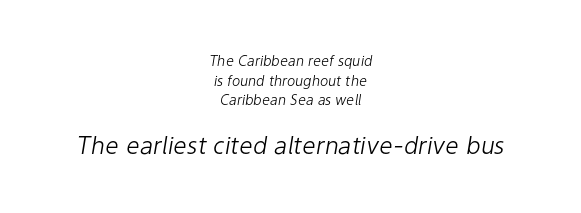
One-word summary of the alignment: center. The passage shown leans; its letterforms are oblique. The later block is typeset at a bigger size than the earlier block. This is not heavy type; no bold has been used. The area under the type is left untouched.
